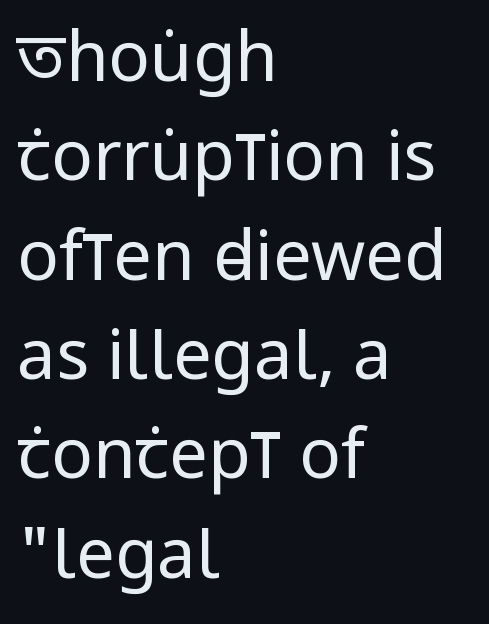
The image shows 69 px regular-weight, condensed sans-serif type, upright; set left-aligned, normal line spacing (1.44x), normal letter spacing, not underlined; low stroke contrast and a large x-height.
